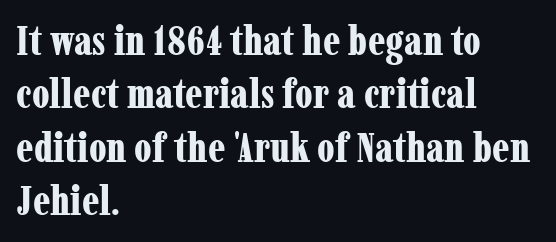
Q: Is the text bold? A: Yes.
Q: Is the text italic (slanted)? A: No, it is upright.
Q: Is the typeface a serif or a sans-serif typeface? A: Serif.
Q: Is the text underlined? A: No.
Q: How is the paragraph aligned? A: Left-aligned.
Q: Is the spacing between letters normal or unusually wide? A: Normal.
Q: Is the spacing between lines tight, normal or loose? A: Normal.
Q: Width (condensed, normal, or wide)? A: Condensed.
Q: Stroke contrast? A: Low.
Q: x-height? A: Medium.
Q: Monospaced? A: No.
